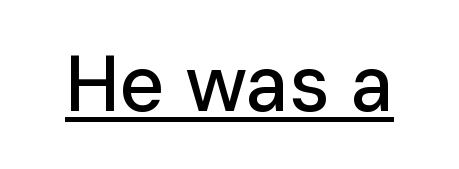
{"serif": "no", "italic": "no", "width": "normal", "stroke_contrast": "low", "x_height": "medium", "monospaced": "no", "underline": "yes", "letter_spacing": "normal", "letter_spacing_em": 0.0, "glyph_px": 78}
